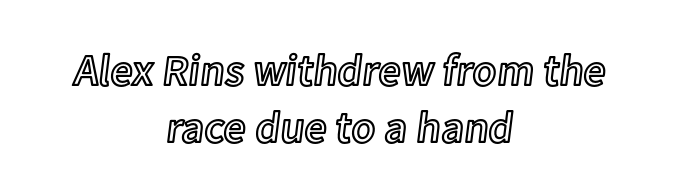
Q: Is the text italic (slanted)? A: Yes.
Q: Is the text underlined? A: No.
Q: How is the paragraph aligned? A: Centered.
Q: Is the spacing between letters normal or unusually wide? A: Normal.
Q: Is the spacing between lines tight, normal or loose? A: Normal.
Q: Width (condensed, normal, or wide)? A: Normal.
Q: x-height? A: Medium.
Q: Monospaced? A: No.
